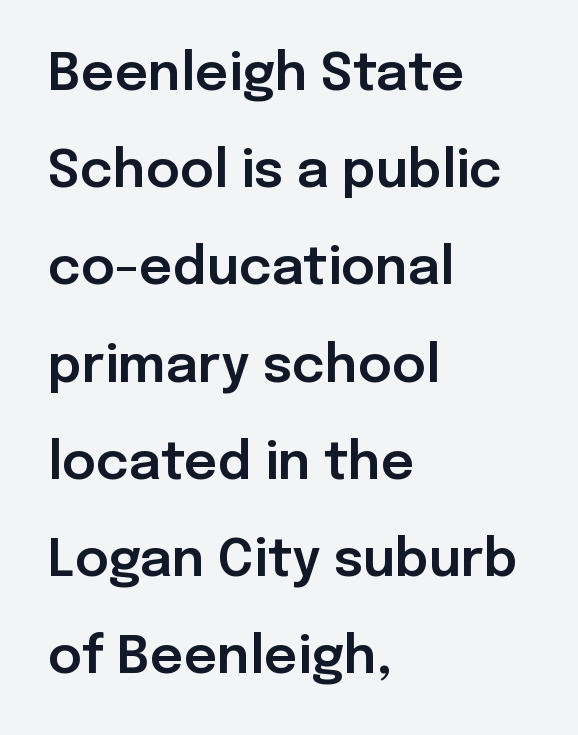
Q: Is the text italic (slanted)? A: No, it is upright.
Q: Is the typeface a serif or a sans-serif typeface? A: Sans-serif.
Q: Is the text underlined? A: No.
Q: How is the paragraph aligned? A: Left-aligned.
Q: Is the spacing between letters normal or unusually wide? A: Normal.
Q: Width (condensed, normal, or wide)? A: Normal.
Q: Stroke contrast? A: Low.
Q: x-height? A: Medium.
Q: Monospaced? A: No.
